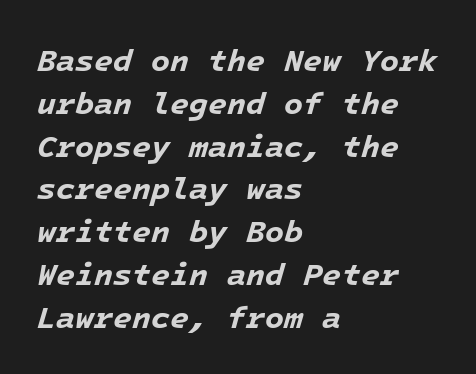
{"italic": "yes", "lean": "right", "slant_degrees": 16, "bold": "yes", "weight": "bold", "width": "normal", "stroke_contrast": "low", "x_height": "medium", "monospaced": "yes", "underline": "no", "align": "left", "line_spacing": "normal", "line_spacing_ratio": 1.38, "letter_spacing": "normal", "letter_spacing_em": 0.0, "glyph_px": 31}
